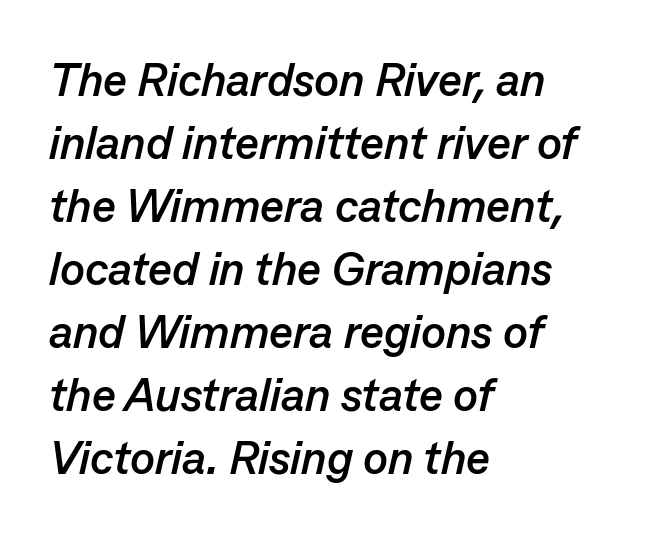
{"italic": "yes", "lean": "right", "slant_degrees": 13, "bold": "yes", "weight": "semibold", "width": "normal", "stroke_contrast": "low", "x_height": "medium", "monospaced": "no", "underline": "no", "align": "left", "line_spacing": "normal", "line_spacing_ratio": 1.37, "letter_spacing": "normal", "letter_spacing_em": 0.0, "glyph_px": 46}
